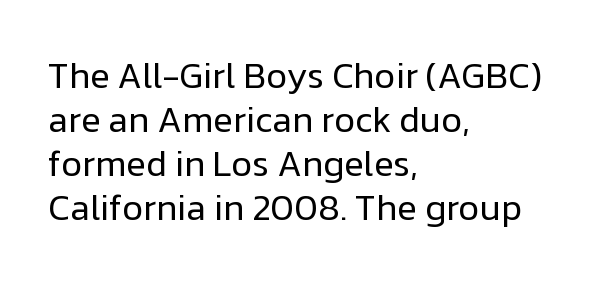
The image shows 36 px regular-weight sans-serif type, upright; set left-aligned, line spacing 1.22x, normal letter spacing, not underlined; low stroke contrast and a medium x-height.
